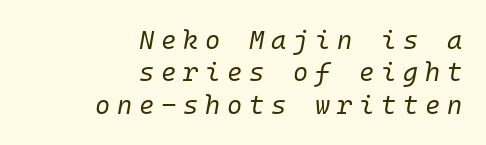
Q: Is the text bold? A: No.
Q: Is the text italic (slanted)? A: Yes, it leans right by about 10 degrees.
Q: Is the text underlined? A: No.
Q: How is the paragraph aligned? A: Right-aligned.
Q: Is the spacing between letters normal or unusually wide? A: Unusually wide.
Q: Is the spacing between lines tight, normal or loose? A: Normal.
